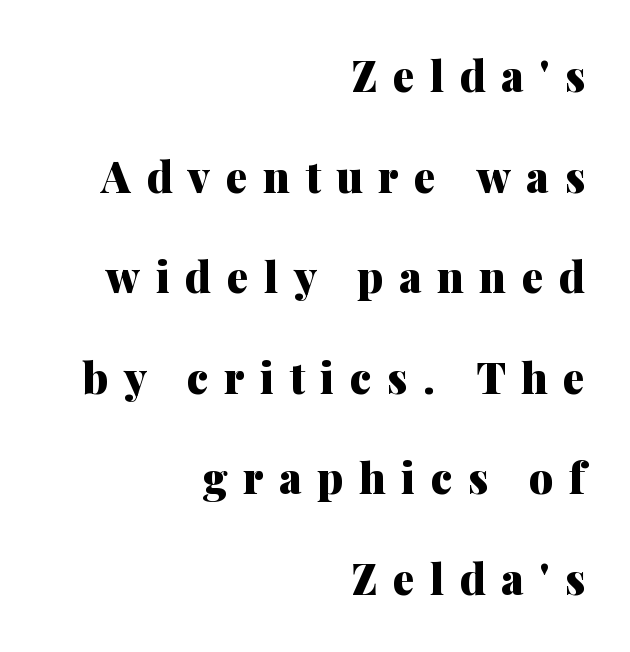
The image shows 43 px heavy serif type, upright; set right-aligned, loose line spacing (2.34x), unusually wide letter spacing (+0.36 em), not underlined; medium stroke contrast and a medium x-height.
